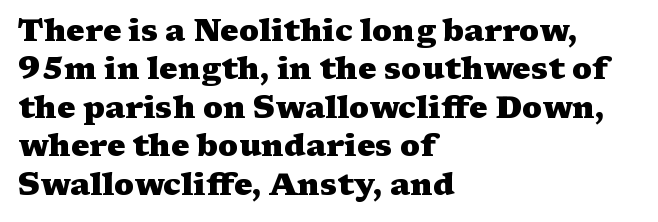
The image shows 31 px heavy, wide serif type, upright; set left-aligned, line spacing 1.24x, normal letter spacing, not underlined; medium stroke contrast and a medium x-height.
